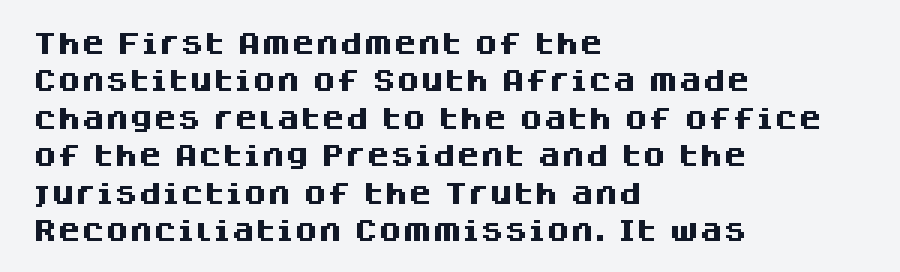
Q: Is the text bold? A: Yes.
Q: Is the text italic (slanted)? A: No, it is upright.
Q: Is the text underlined? A: No.
Q: How is the paragraph aligned? A: Left-aligned.
Q: Is the spacing between letters normal or unusually wide? A: Normal.
Q: Is the spacing between lines tight, normal or loose? A: Normal.
